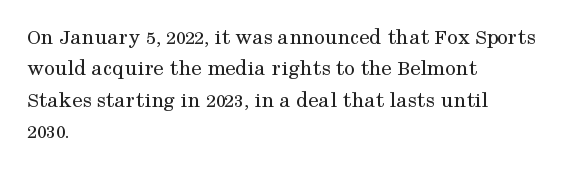
One glance says typical: line gaps are just what's usual. What stands out about the letter spacing? Nothing — it is the standard amount. This reads as an unemphasized weight, regular at the heaviest. The text block is weighted toward the left margin, trailing off unevenly rightward. Descender tails drop into unmarked territory. The specimen reads as upright at a glance.
